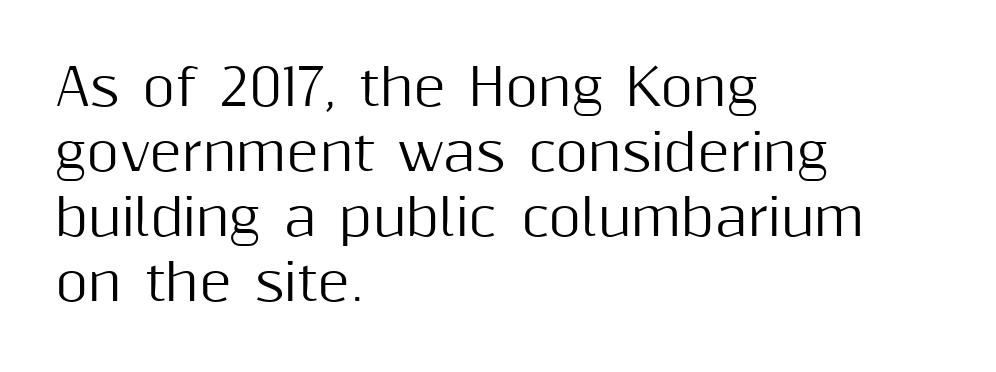
Alignment: flush left. The passage shown stacks its lines at a standard gap. Descender tails drop into unmarked territory. A typesetter would call this zero additional tracking. Each letter keeps its own natural width here, so spacing adapts to shape. The letters carry no serifs — their stems end cleanly without finishing strokes.
